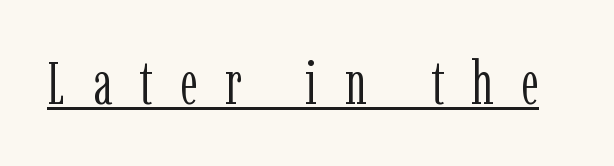
The image shows 60 px light, condensed serif type, upright; set unusually wide letter spacing (+0.46 em), underlined; low stroke contrast and a medium x-height.
